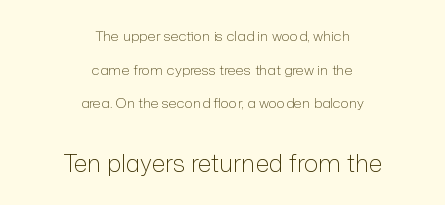
The image shows 24 px text type, upright; set centered, loose line spacing (2.4x), normal letter spacing, not underlined; the second (bottom) block is 1.71x larger.
